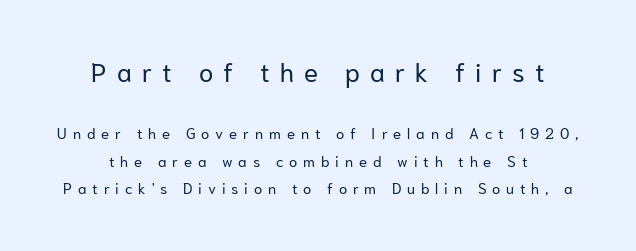
{"italic": "no", "bold": "no", "underline": "no", "line_spacing_ratio": 1.85, "letter_spacing": "wide", "letter_spacing_em": 0.39, "larger_block": "first", "size_ratio": 1.73, "glyph_px": 26}
